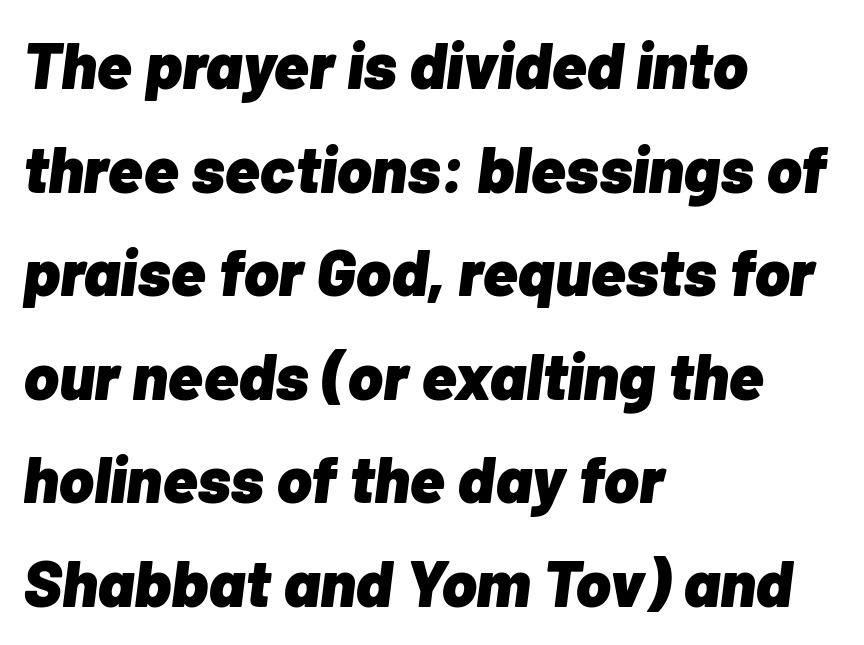
The image shows 66 px heavy type, italic (leaning right); set left-aligned, normal line spacing (1.57x), normal letter spacing, not underlined; low stroke contrast and a medium x-height.
